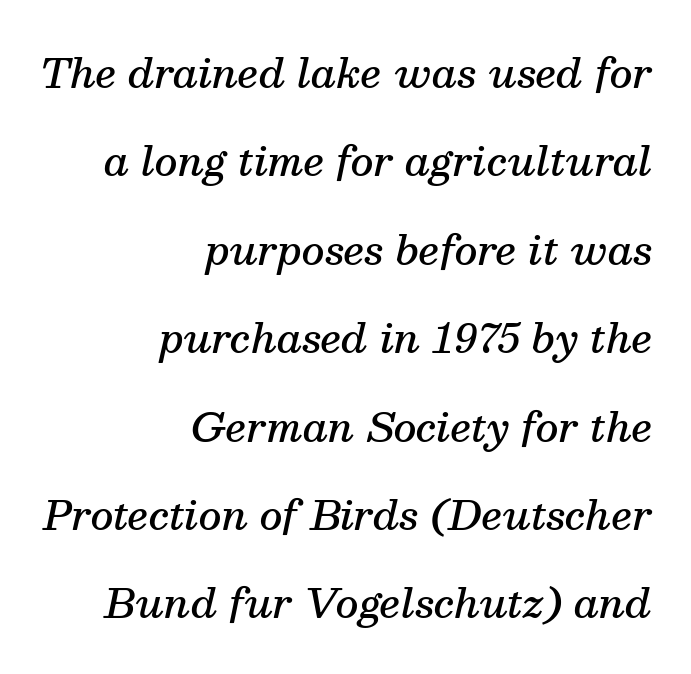
The passage is arranged like a letterhead date or caption credit — flush right. A great deal of white space separates one row of letters from the next. Spacing verdict: proportional, widths tailored to each character. If you drew a line through each stem, it would be angled.
